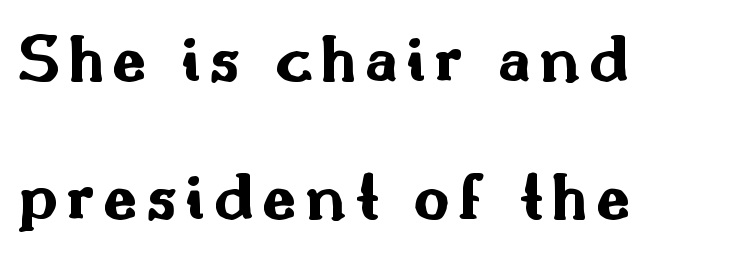
Q: Is the text bold? A: Yes.
Q: Is the text italic (slanted)? A: No, it is upright.
Q: Is the typeface a serif or a sans-serif typeface? A: Sans-serif.
Q: Is the text underlined? A: No.
Q: How is the paragraph aligned? A: Left-aligned.
Q: Is the spacing between lines tight, normal or loose? A: Loose.
Q: Width (condensed, normal, or wide)? A: Wide.
Q: Stroke contrast? A: Medium.
Q: x-height? A: Small.
Q: Monospaced? A: No.
